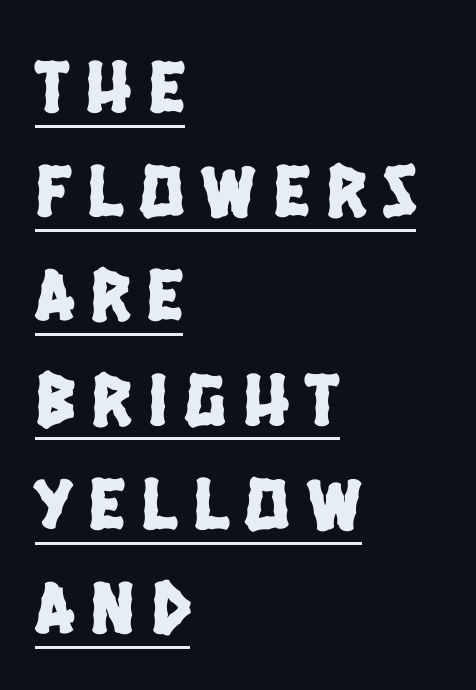
The image shows 75 px condensed sans-serif type; set left-aligned, normal line spacing (1.39x), unusually wide letter spacing (+0.22 em), underlined; low stroke contrast and a large x-height.
